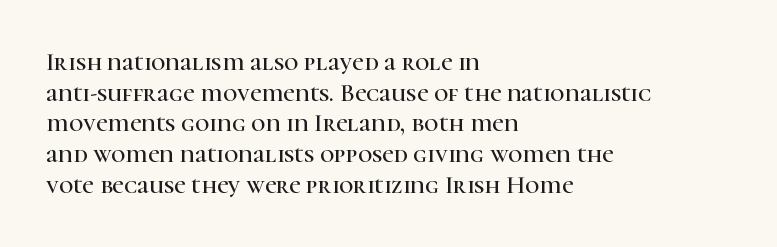
The image shows 25 px text type, upright; set left-aligned, line spacing 1.23x, normal letter spacing, not underlined.
